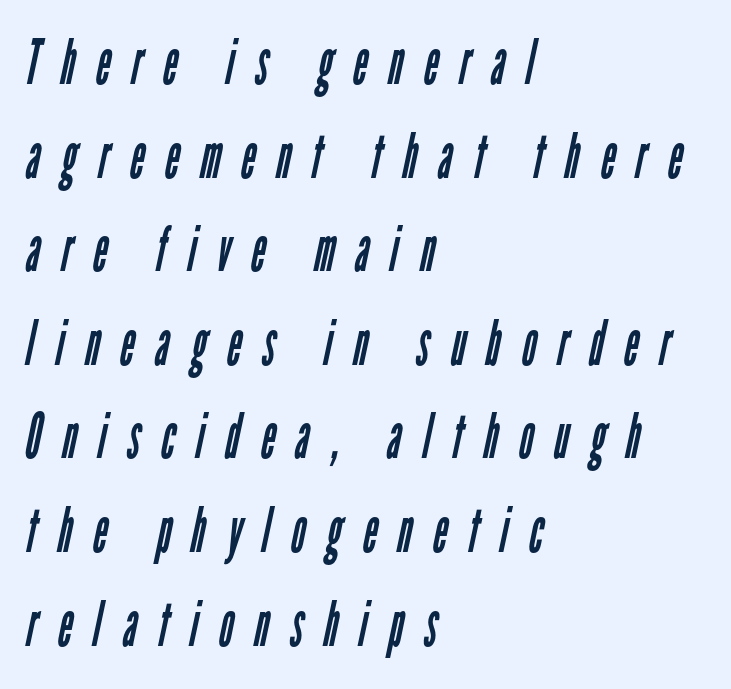
Do the characters align in a grid? No, the font is proportional. Letters have the restrained weight of plain body copy at most. The tracking jumps out immediately: characters are airy and widely separated. The rendering uses a moderate line-height, typical for paragraphs.
